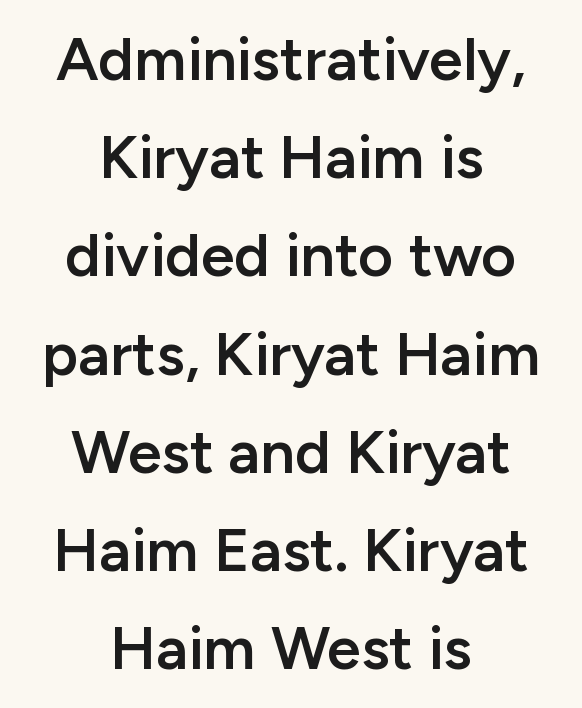
Stroke terminals: plain, sans-serif. Character widths vary here, with narrow letters taking less room than wide ones. The strokes are fattened partway — semibold, not bold. The paragraph has two soft edges and a firm central axis. Designer's note — italics off, roman on. How are the letters spaced? Ordinarily, with no added tracking.
